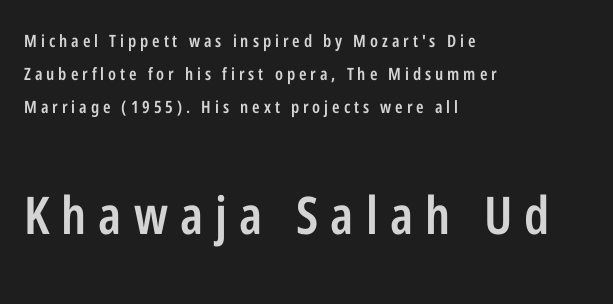
Q: Is the text bold? A: Semi-bold.
Q: Is the text italic (slanted)? A: No, it is upright.
Q: Is the typeface a serif or a sans-serif typeface? A: Sans-serif.
Q: Is the text underlined? A: No.
Q: How is the paragraph aligned? A: Left-aligned.
Q: Is the spacing between letters normal or unusually wide? A: Unusually wide.
Q: Is the spacing between lines tight, normal or loose? A: Loose.
Q: Which block of text is set in a larger size, the first (top) or the second (bottom)? A: The second (bottom) one.
Q: Width (condensed, normal, or wide)? A: Condensed.
Q: Stroke contrast? A: Low.
Q: x-height? A: Medium.
Q: Monospaced? A: No.
